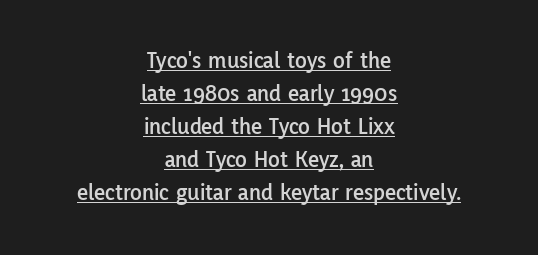
The passage shown has conventional tracking throughout. This rendering features underlined lettering. Normally led — the rows are evenly, conventionally spaced. Ascenders rise straight up at ninety degrees. Which margin do the lines hug? Neither — every line sits in the middle.
